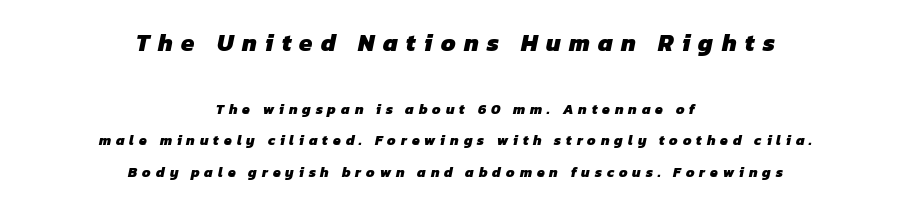
The image shows 24 px bold type; set centered, loose line spacing (2.27x), unusually wide letter spacing (+0.35 em), not underlined; the first (top) block is 1.71x larger.
